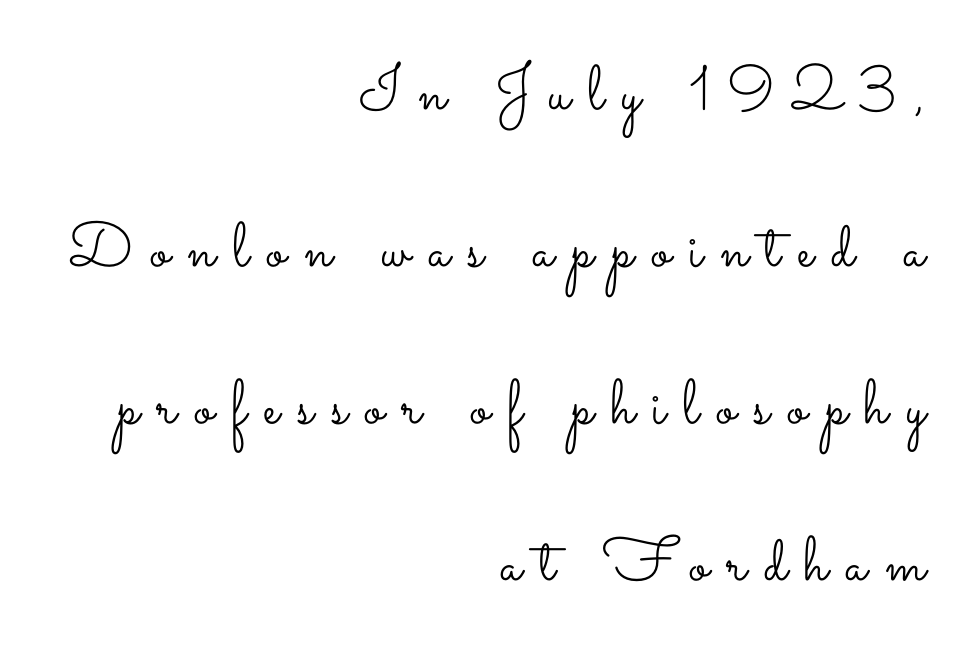
The image shows 63 px light, wide type; set right-aligned, loose line spacing (2.49x), unusually wide letter spacing (+0.28 em), not underlined; low stroke contrast and a small x-height.
